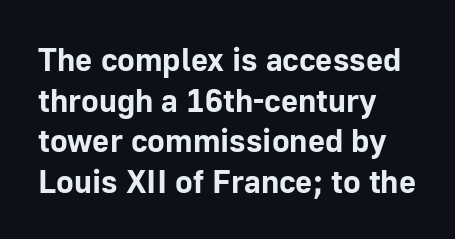
{"serif": "no", "italic": "no", "bold": "yes", "weight": "bold", "width": "normal", "stroke_contrast": "low", "x_height": "medium", "monospaced": "no", "underline": "no", "align": "left", "line_spacing_ratio": 1.23, "letter_spacing": "normal", "letter_spacing_em": 0.0, "glyph_px": 33}
